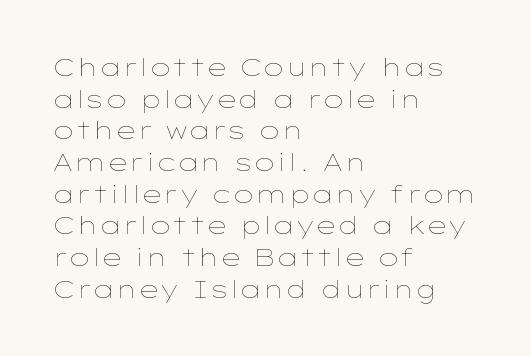
{"italic": "no", "bold": "no", "underline": "no", "align": "left", "line_spacing": "normal", "line_spacing_ratio": 1.32, "letter_spacing": "normal", "letter_spacing_em": 0.0, "glyph_px": 24}
